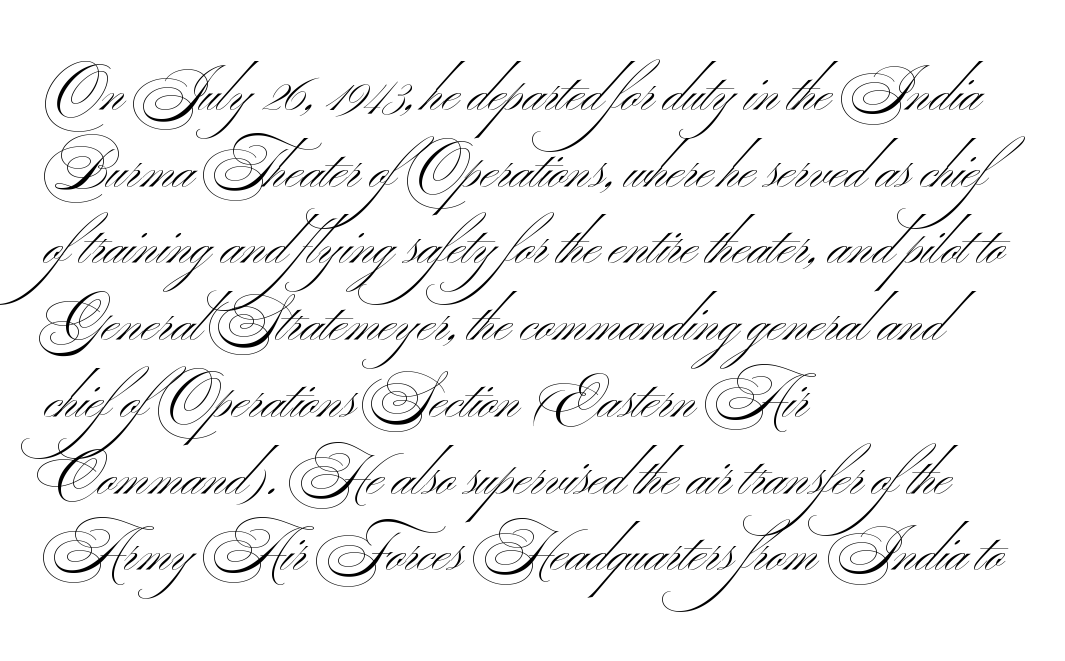
Q: Is the text bold? A: No.
Q: Is the typeface a serif or a sans-serif typeface? A: Sans-serif.
Q: Is the text underlined? A: No.
Q: How is the paragraph aligned? A: Left-aligned.
Q: Is the spacing between letters normal or unusually wide? A: Normal.
Q: Is the spacing between lines tight, normal or loose? A: Normal.
Q: Width (condensed, normal, or wide)? A: Wide.
Q: Stroke contrast? A: Medium.
Q: x-height? A: Small.
Q: Monospaced? A: No.
